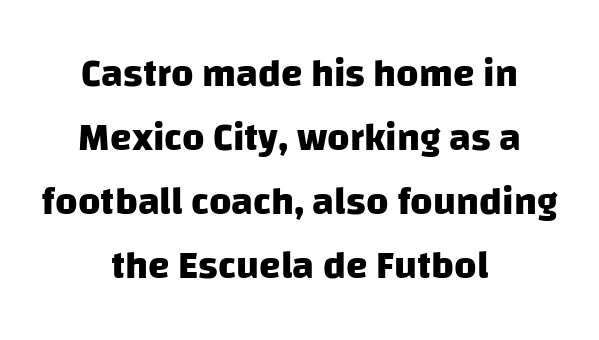
{"serif": "no", "bold": "yes", "weight": "heavy", "width": "normal", "stroke_contrast": "low", "x_height": "large", "monospaced": "no", "underline": "no", "align": "center", "line_spacing": "normal", "line_spacing_ratio": 1.64, "letter_spacing": "normal", "letter_spacing_em": 0.0, "glyph_px": 39}
